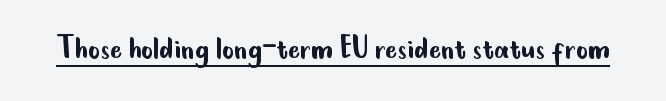
Q: Is the text bold? A: No.
Q: Is the text italic (slanted)? A: No, it is upright.
Q: Is the typeface a serif or a sans-serif typeface? A: Sans-serif.
Q: Is the text underlined? A: Yes.
Q: Is the spacing between letters normal or unusually wide? A: Normal.
Q: Width (condensed, normal, or wide)? A: Condensed.
Q: Stroke contrast? A: Low.
Q: x-height? A: Small.
Q: Monospaced? A: No.
